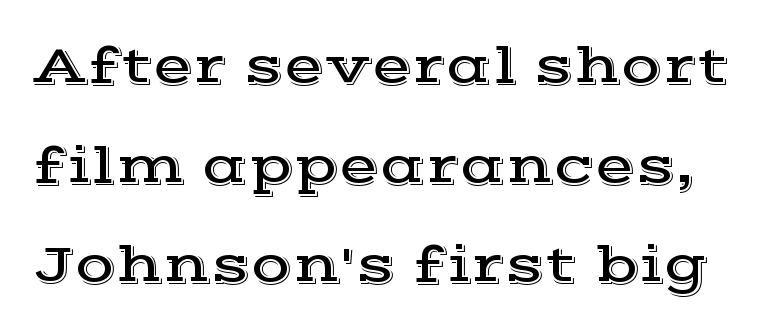
Q: Is the text italic (slanted)? A: No, it is upright.
Q: Is the typeface a serif or a sans-serif typeface? A: Serif.
Q: Is the text underlined? A: No.
Q: Is the spacing between letters normal or unusually wide? A: Normal.
Q: Width (condensed, normal, or wide)? A: Wide.
Q: x-height? A: Medium.
Q: Monospaced? A: No.
